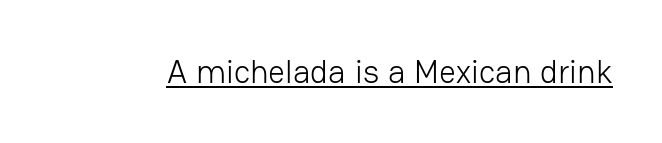
The image shows 33 px light sans-serif type, upright; set normal letter spacing, underlined; low stroke contrast and a medium x-height.
